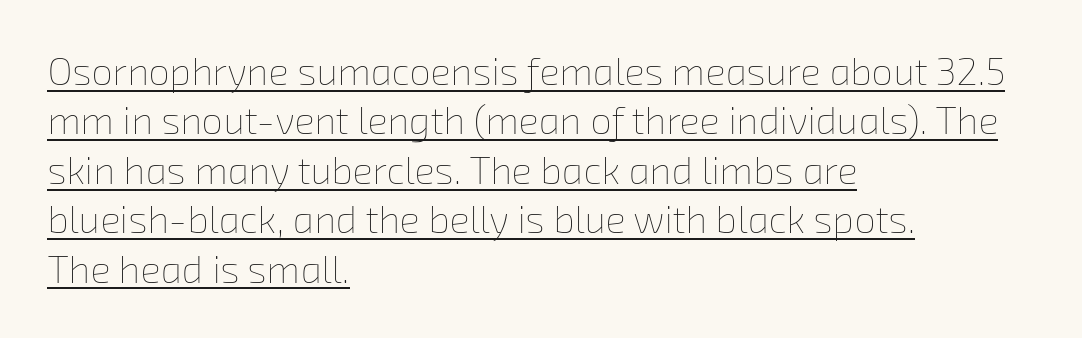
Q: Is the text bold? A: No.
Q: Is the text underlined? A: Yes.
Q: How is the paragraph aligned? A: Left-aligned.
Q: Is the spacing between letters normal or unusually wide? A: Normal.
Q: Is the spacing between lines tight, normal or loose? A: Normal.
Q: Width (condensed, normal, or wide)? A: Normal.
Q: Stroke contrast? A: Low.
Q: x-height? A: Medium.
Q: Monospaced? A: No.
